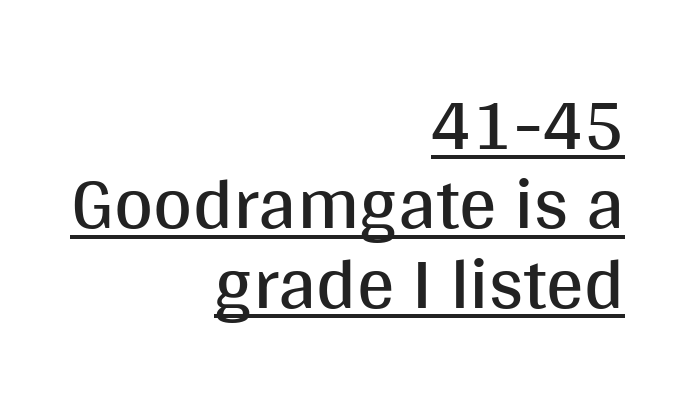
The image shows 75 px regular-weight sans-serif type, upright; set right-aligned, tight line spacing (1.06x), normal letter spacing, underlined; medium stroke contrast and a large x-height.
